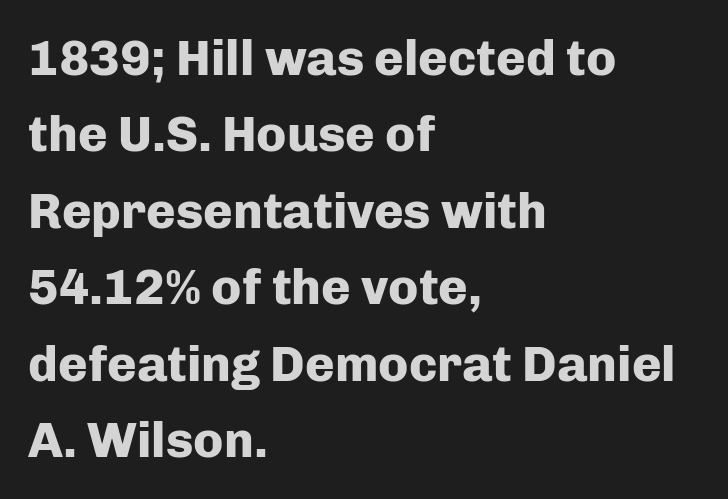
{"serif": "no", "italic": "no", "bold": "yes", "weight": "heavy", "width": "normal", "stroke_contrast": "low", "x_height": "medium", "monospaced": "no", "underline": "no", "align": "left", "line_spacing": "normal", "line_spacing_ratio": 1.53, "letter_spacing": "normal", "letter_spacing_em": 0.0, "glyph_px": 50}
